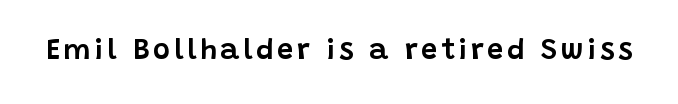
{"serif": "no", "italic": "no", "width": "normal", "stroke_contrast": "low", "x_height": "large", "monospaced": "no", "underline": "no", "glyph_px": 29}
